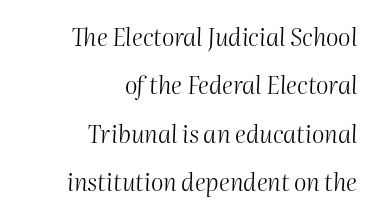
The image shows 24 px text type, italic (leaning right); set right-aligned, loose line spacing (2.02x), normal letter spacing, not underlined.
